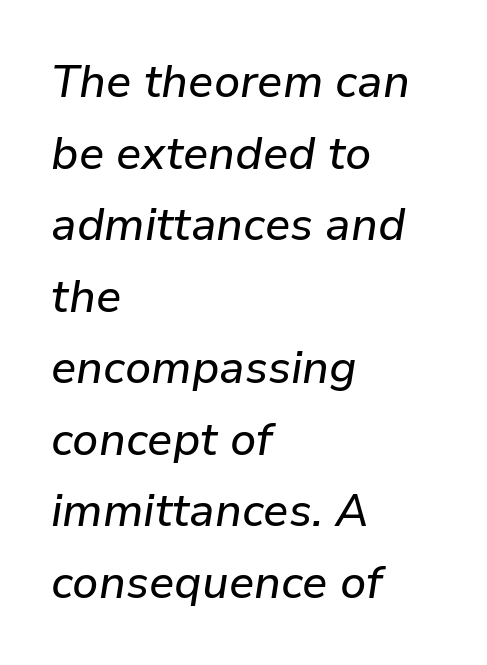
Horizontally, the lines are justified to the leading edge only. The face used here is proportionally spaced, like ordinary book or web type. Rendered with sloped, italic letterforms. The designer left line spacing at the default.
